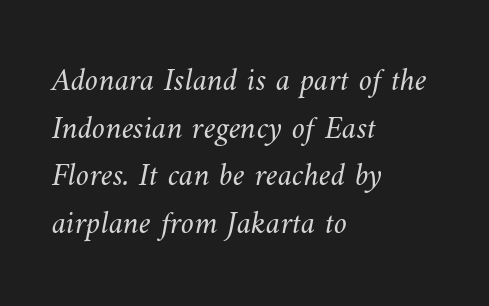
{"bold": "no", "weight": "light", "width": "normal", "stroke_contrast": "medium", "x_height": "small", "monospaced": "no", "underline": "no", "align": "left", "line_spacing": "normal", "line_spacing_ratio": 1.44, "letter_spacing": "normal", "letter_spacing_em": 0.0, "glyph_px": 33}
